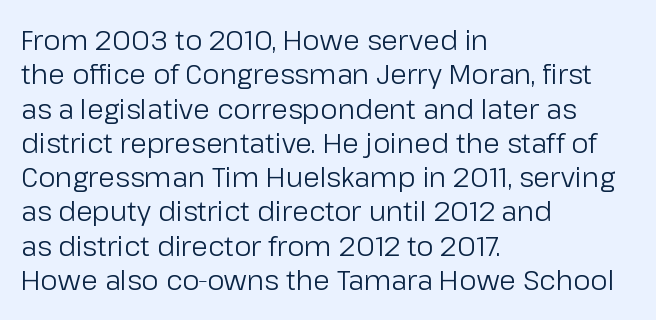
Q: Is the text bold? A: No.
Q: Is the text italic (slanted)? A: No, it is upright.
Q: Is the text underlined? A: No.
Q: How is the paragraph aligned? A: Left-aligned.
Q: Is the spacing between letters normal or unusually wide? A: Normal.
Q: Is the spacing between lines tight, normal or loose? A: Normal.
